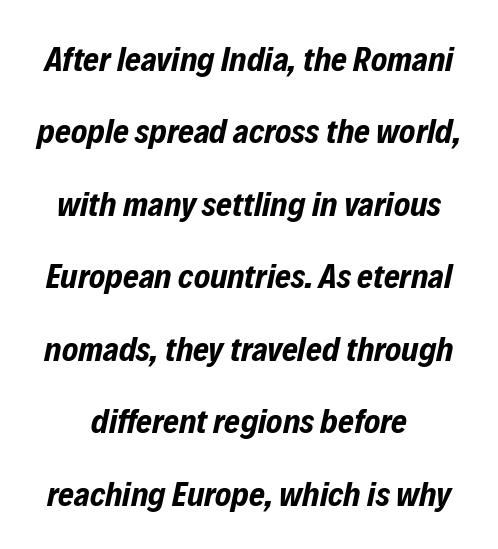
Q: Is the text bold? A: Yes.
Q: Is the text italic (slanted)? A: Yes, it leans right by about 12 degrees.
Q: Is the text underlined? A: No.
Q: Is the spacing between letters normal or unusually wide? A: Normal.
Q: Is the spacing between lines tight, normal or loose? A: Loose.
Q: Width (condensed, normal, or wide)? A: Condensed.
Q: Stroke contrast? A: Low.
Q: x-height? A: Medium.
Q: Monospaced? A: No.
